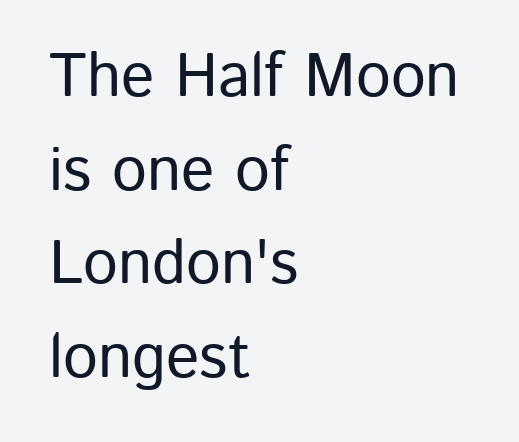
Letterform terminals end flat and unadorned throughout the passage. No italicization has been applied; the sample stays upright. Vertical spacing — default. Horizontal alignment here is leftward, the default for most running prose. Just letters on the line, the space beneath them empty. The face used here is proportionally spaced, like ordinary book or web type.
